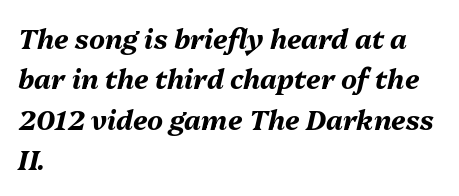
{"italic": "yes", "lean": "right", "slant_degrees": 13, "bold": "yes", "underline": "no", "align": "left", "line_spacing": "normal", "line_spacing_ratio": 1.5, "letter_spacing": "normal", "letter_spacing_em": 0.0, "glyph_px": 27}
